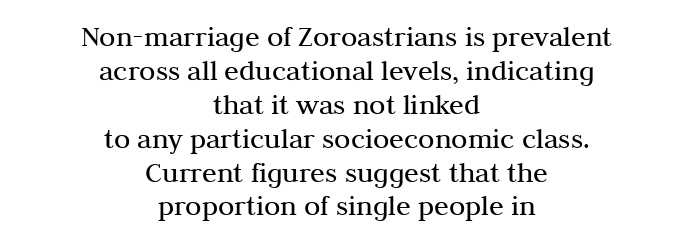
The image shows 30 px regular-weight serif type, upright; set centered, tight line spacing (1.13x), normal letter spacing, not underlined; medium stroke contrast and a medium x-height.
